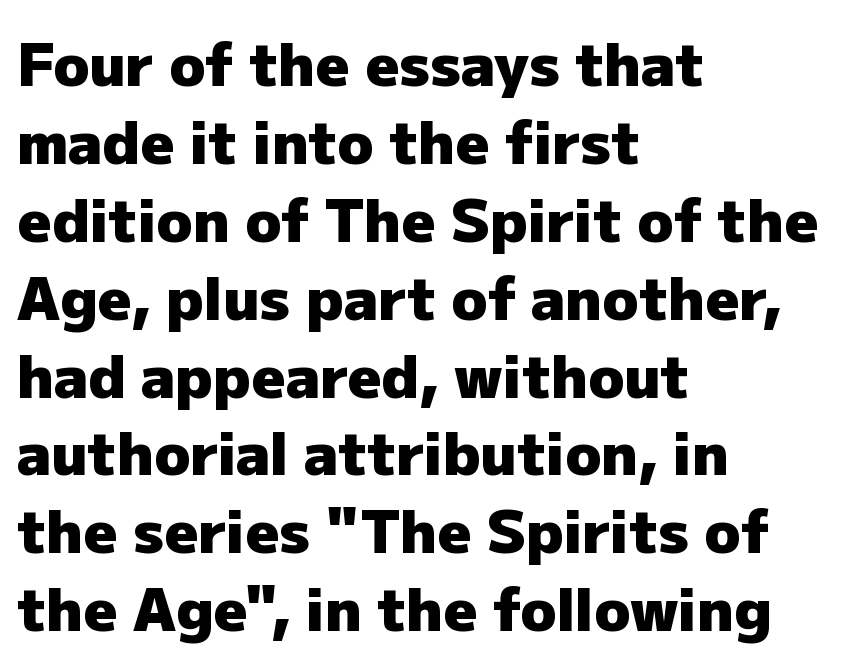
A sans-serif font was chosen for this passage. This block has exactly the height ordinary leading produces. Tracking here is standard; glyphs follow each other at the usual distance. A student would call this left alignment; a typographer would say flush left, rag right. It's the straight-up-and-down kind of type. The face used here is proportionally spaced, like ordinary book or web type.
